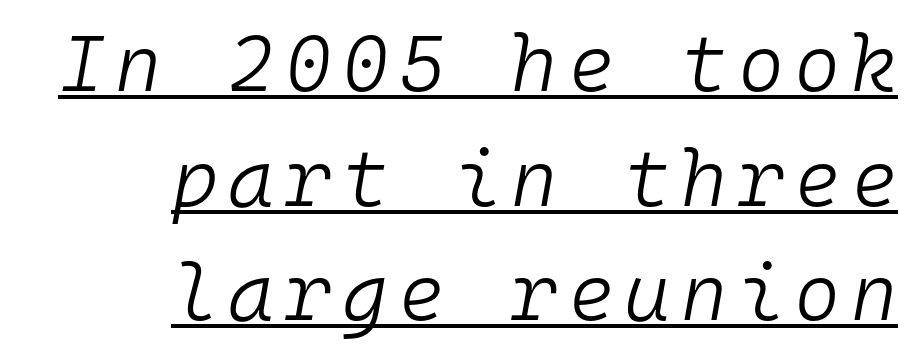
Does the leading feel generous? No, just average. One-word summary of the alignment: right. Fixed-width glyphs throughout — classic coding-font behaviour. Compared with ordinary roman type, these characters are visibly tilted. What decoration does the sample have? An underline.
